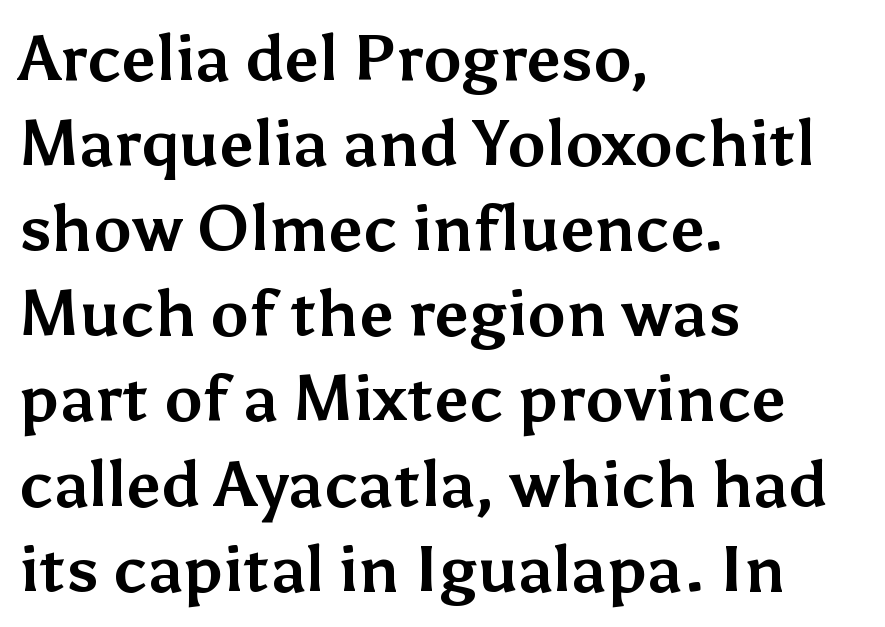
{"serif": "no", "italic": "no", "bold": "yes", "weight": "bold", "width": "normal", "stroke_contrast": "medium", "x_height": "medium", "monospaced": "no", "underline": "no", "align": "left", "line_spacing": "normal", "line_spacing_ratio": 1.33, "letter_spacing": "normal", "letter_spacing_em": 0.0, "glyph_px": 64}
